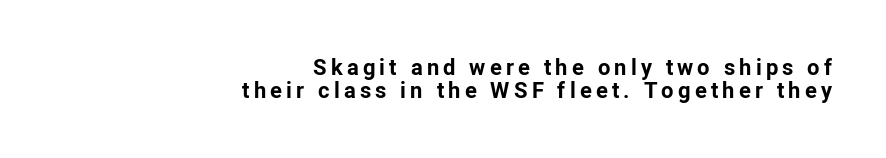
The image shows 22 px bold type, upright; set right-aligned, tight line spacing (1.03x), not underlined.
